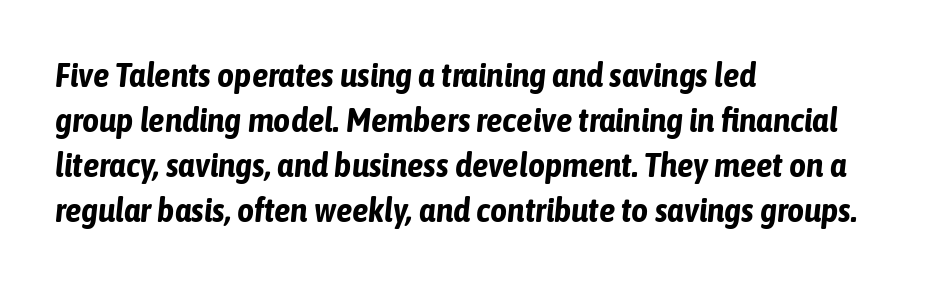
Q: Is the text bold? A: Yes.
Q: Is the text italic (slanted)? A: Yes, it leans right by about 6 degrees.
Q: Is the text underlined? A: No.
Q: How is the paragraph aligned? A: Left-aligned.
Q: Is the spacing between letters normal or unusually wide? A: Normal.
Q: Is the spacing between lines tight, normal or loose? A: Normal.
Q: Width (condensed, normal, or wide)? A: Condensed.
Q: Stroke contrast? A: Low.
Q: x-height? A: Medium.
Q: Monospaced? A: No.
